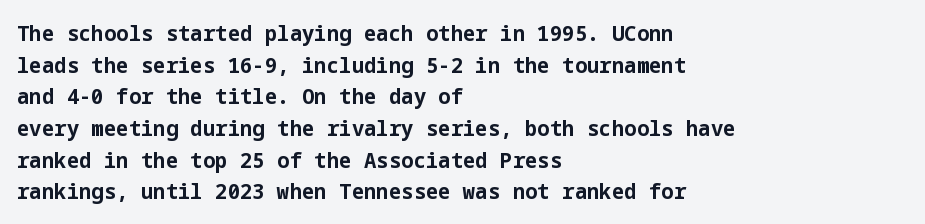
Beneath every word, the page is bare. Successive baselines arrive at the customary interval. It's the straight-up-and-down kind of type. Which margin do the lines hug? The left one — the right edge is uneven. Thick stems and heavy bowls — unmistakably bold.
